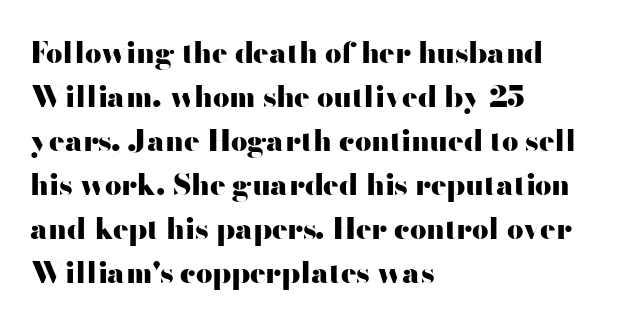
Q: Is the text bold? A: Yes.
Q: Is the text italic (slanted)? A: No, it is upright.
Q: Is the typeface a serif or a sans-serif typeface? A: Sans-serif.
Q: Is the text underlined? A: No.
Q: How is the paragraph aligned? A: Left-aligned.
Q: Is the spacing between letters normal or unusually wide? A: Normal.
Q: Is the spacing between lines tight, normal or loose? A: Normal.
Q: Width (condensed, normal, or wide)? A: Wide.
Q: Stroke contrast? A: High.
Q: x-height? A: Small.
Q: Monospaced? A: No.
